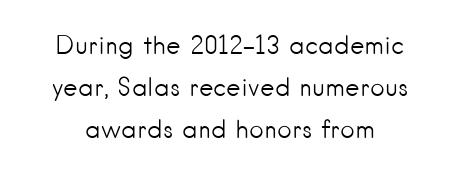
The image shows 25 px text type, upright; set normal line spacing (1.69x), normal letter spacing, not underlined.
